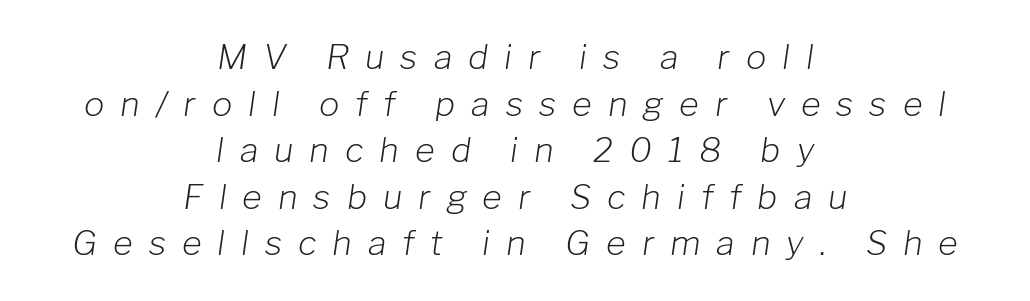
The image shows 34 px light type, italic (leaning right); set centered, normal line spacing (1.37x), unusually wide letter spacing (+0.47 em), not underlined; low stroke contrast and a medium x-height.
